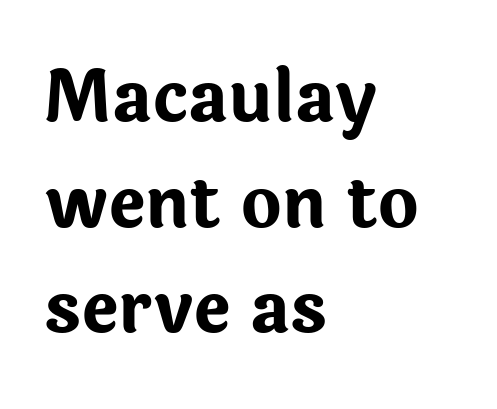
The image shows 70 px bold sans-serif type, upright; set left-aligned, normal line spacing (1.51x), normal letter spacing, not underlined; low stroke contrast and a medium x-height.
